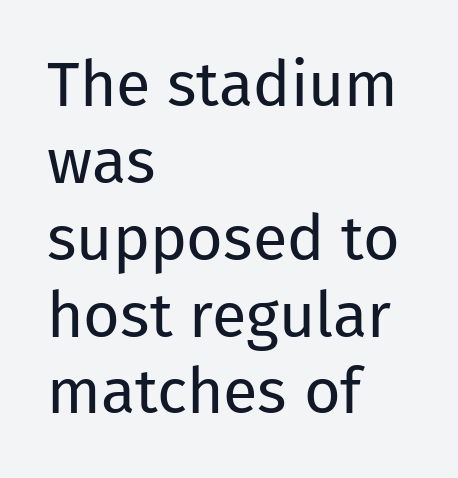
These lines were composed using upright roman letters. Here the designer chose a conventional face with non-uniform glyph widths. What kind of face is this? One without serifs — a sans. Only glyphs here, with clear space below each row.
